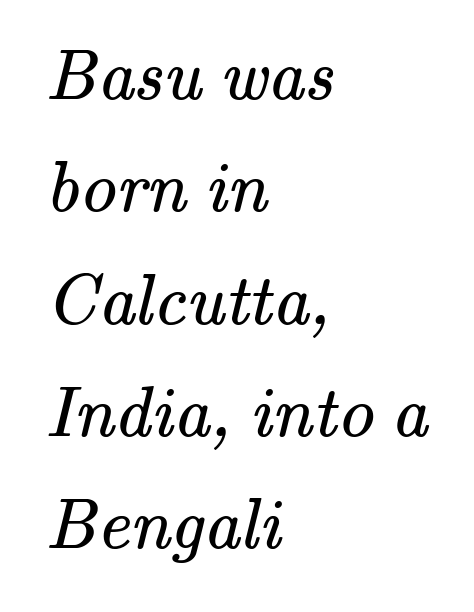
Q: Is the text bold? A: No.
Q: Is the typeface a serif or a sans-serif typeface? A: Serif.
Q: Is the text underlined? A: No.
Q: How is the paragraph aligned? A: Left-aligned.
Q: Is the spacing between letters normal or unusually wide? A: Normal.
Q: Is the spacing between lines tight, normal or loose? A: Normal.
Q: Width (condensed, normal, or wide)? A: Normal.
Q: Stroke contrast? A: Medium.
Q: x-height? A: Small.
Q: Monospaced? A: No.
